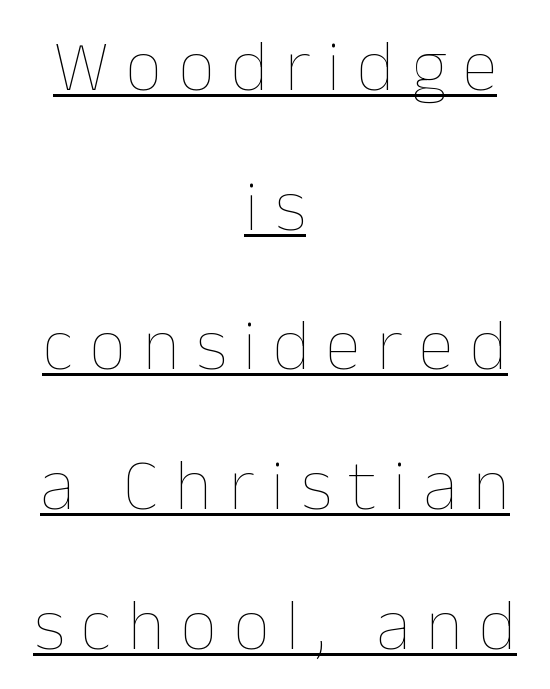
Q: Is the text bold? A: No.
Q: Is the text italic (slanted)? A: No, it is upright.
Q: Is the text underlined? A: Yes.
Q: How is the paragraph aligned? A: Centered.
Q: Is the spacing between letters normal or unusually wide? A: Unusually wide.
Q: Is the spacing between lines tight, normal or loose? A: Loose.
Q: Width (condensed, normal, or wide)? A: Normal.
Q: Stroke contrast? A: Low.
Q: x-height? A: Medium.
Q: Monospaced? A: No.
